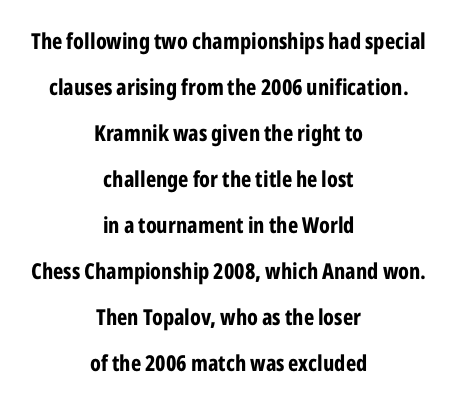
{"italic": "no", "bold": "yes", "underline": "no", "align": "center", "line_spacing": "loose", "line_spacing_ratio": 2.09, "letter_spacing": "normal", "letter_spacing_em": 0.0, "glyph_px": 22}
